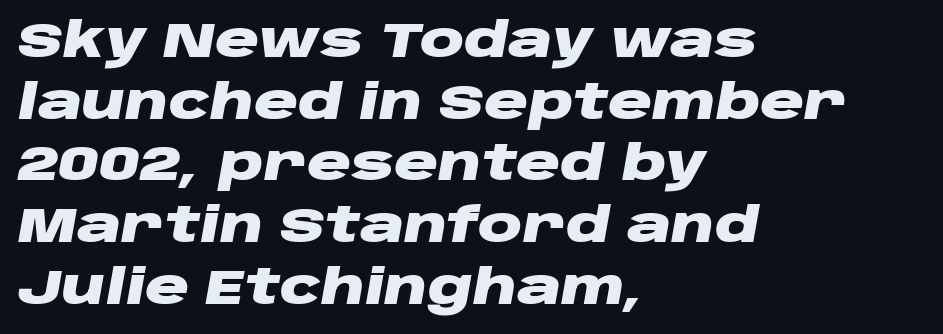
Note the varied advance widths — an 'i' is clearly narrower than an 'm'. Where is the straight margin? On the left. Compared with typical body copy, the letter spacing here is the same. Check the space under the baseline: it is left empty.
